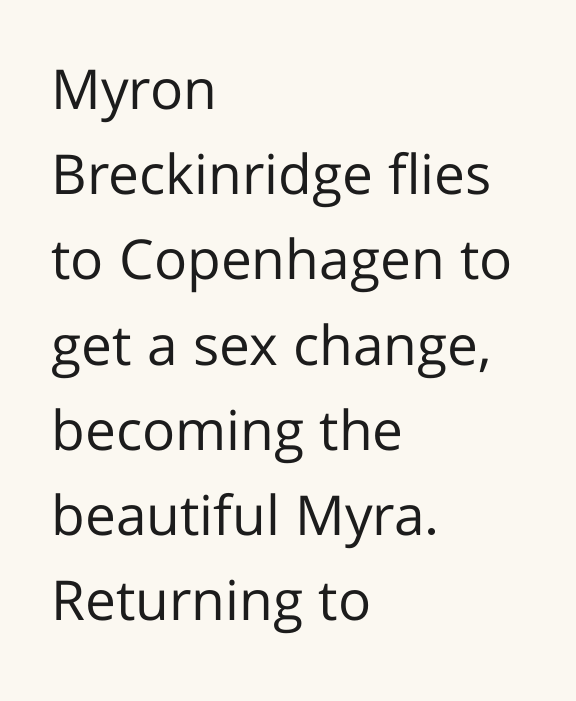
Horizontal alignment here is leftward, the default for most running prose. Students, observe: this is what conventionally led text looks like. The rendering shows plain stroke endings on the letterforms — a sans-serif design. Stem width sits at or under what a default text font uses. Every character sits straight up, as roman type does. The rendering uses natural spacing where letterforms have individual widths.
